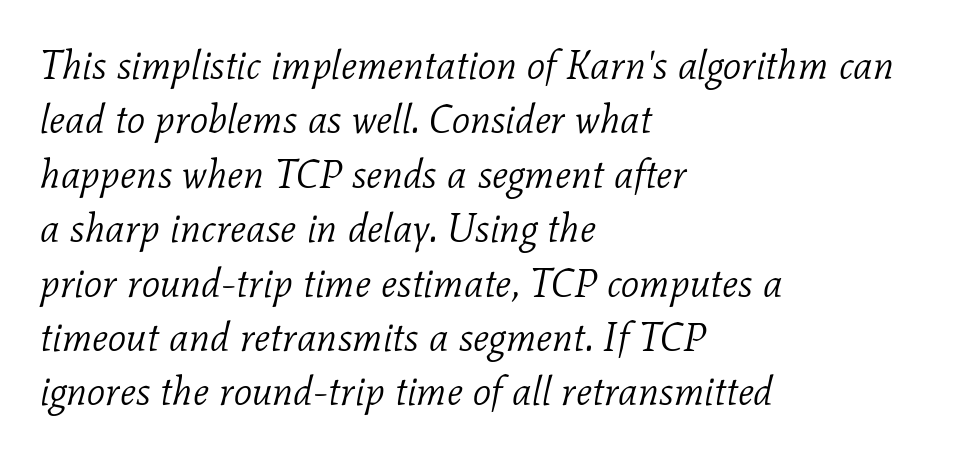
Q: Is the text bold? A: No.
Q: Is the text italic (slanted)? A: Yes, it leans right by about 11 degrees.
Q: Is the typeface a serif or a sans-serif typeface? A: Serif.
Q: Is the text underlined? A: No.
Q: How is the paragraph aligned? A: Left-aligned.
Q: Is the spacing between letters normal or unusually wide? A: Normal.
Q: Is the spacing between lines tight, normal or loose? A: Normal.
Q: Width (condensed, normal, or wide)? A: Normal.
Q: Stroke contrast? A: Low.
Q: x-height? A: Medium.
Q: Monospaced? A: No.
